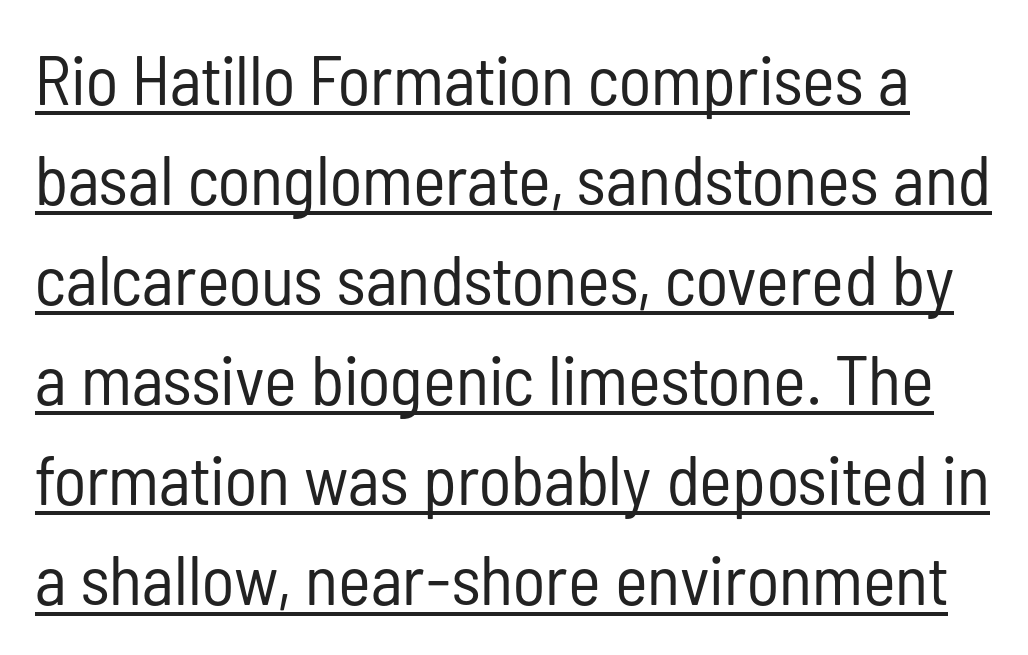
Is the type heavy? It reads as light-to-regular instead. Spacing verdict: proportional, widths tailored to each character. The tracking reads as untouched default to a designer's eye. Every stem runs plumb, perpendicular to the baseline. These lines are composed in type without serifs.
